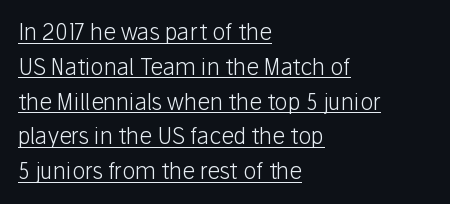
Q: Is the text bold? A: No.
Q: Is the text italic (slanted)? A: No, it is upright.
Q: Is the text underlined? A: Yes.
Q: How is the paragraph aligned? A: Left-aligned.
Q: Is the spacing between letters normal or unusually wide? A: Normal.
Q: Is the spacing between lines tight, normal or loose? A: Normal.
